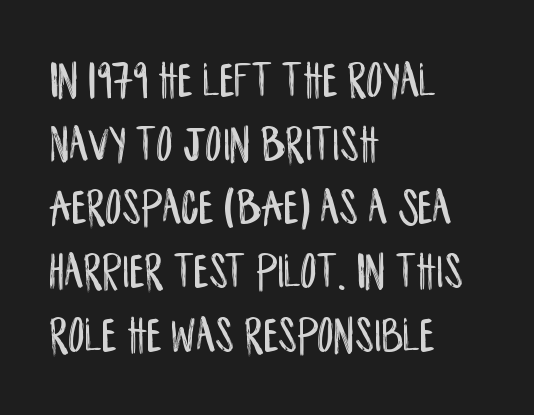
Q: Is the text italic (slanted)? A: No, it is upright.
Q: Is the typeface a serif or a sans-serif typeface? A: Sans-serif.
Q: Is the text underlined? A: No.
Q: How is the paragraph aligned? A: Left-aligned.
Q: Is the spacing between letters normal or unusually wide? A: Normal.
Q: Is the spacing between lines tight, normal or loose? A: Normal.
Q: Width (condensed, normal, or wide)? A: Condensed.
Q: Stroke contrast? A: Low.
Q: x-height? A: Large.
Q: Monospaced? A: No.
